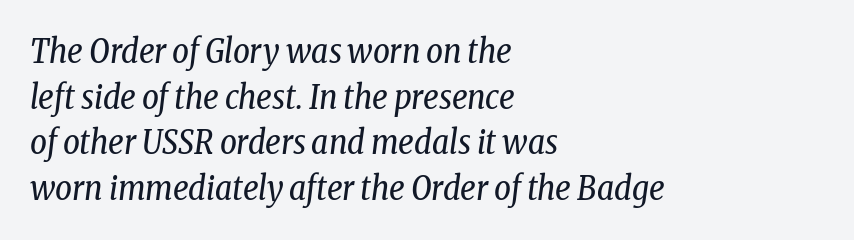
The image shows 33 px regular-weight, condensed serif type, italic (leaning right); set left-aligned, normal line spacing (1.38x), normal letter spacing, not underlined; low stroke contrast and a medium x-height.
